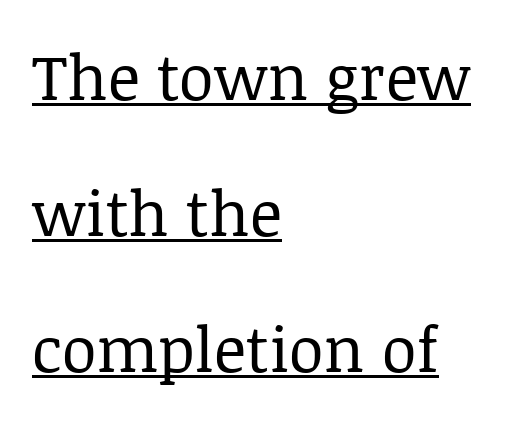
The image shows 63 px regular-weight serif type, upright; set left-aligned, loose line spacing (2.16x), normal letter spacing, underlined; low stroke contrast and a large x-height.
